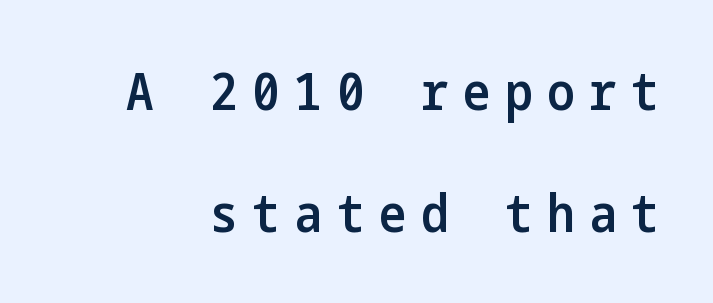
Q: Is the text bold? A: Semi-bold.
Q: Is the text italic (slanted)? A: No, it is upright.
Q: Is the typeface a serif or a sans-serif typeface? A: Sans-serif.
Q: Is the text underlined? A: No.
Q: Is the spacing between letters normal or unusually wide? A: Unusually wide.
Q: Is the spacing between lines tight, normal or loose? A: Loose.
Q: Width (condensed, normal, or wide)? A: Condensed.
Q: Stroke contrast? A: Low.
Q: x-height? A: Medium.
